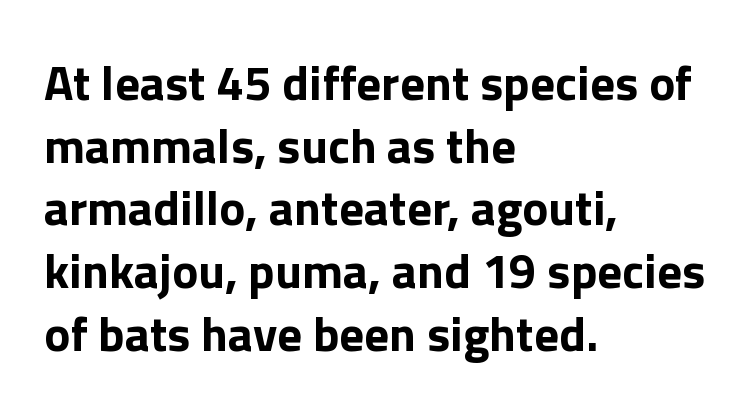
Q: Is the text bold? A: Yes.
Q: Is the text italic (slanted)? A: No, it is upright.
Q: Is the typeface a serif or a sans-serif typeface? A: Sans-serif.
Q: Is the text underlined? A: No.
Q: How is the paragraph aligned? A: Left-aligned.
Q: Is the spacing between letters normal or unusually wide? A: Normal.
Q: Is the spacing between lines tight, normal or loose? A: Normal.
Q: Width (condensed, normal, or wide)? A: Normal.
Q: Stroke contrast? A: Low.
Q: x-height? A: Medium.
Q: Monospaced? A: No.
